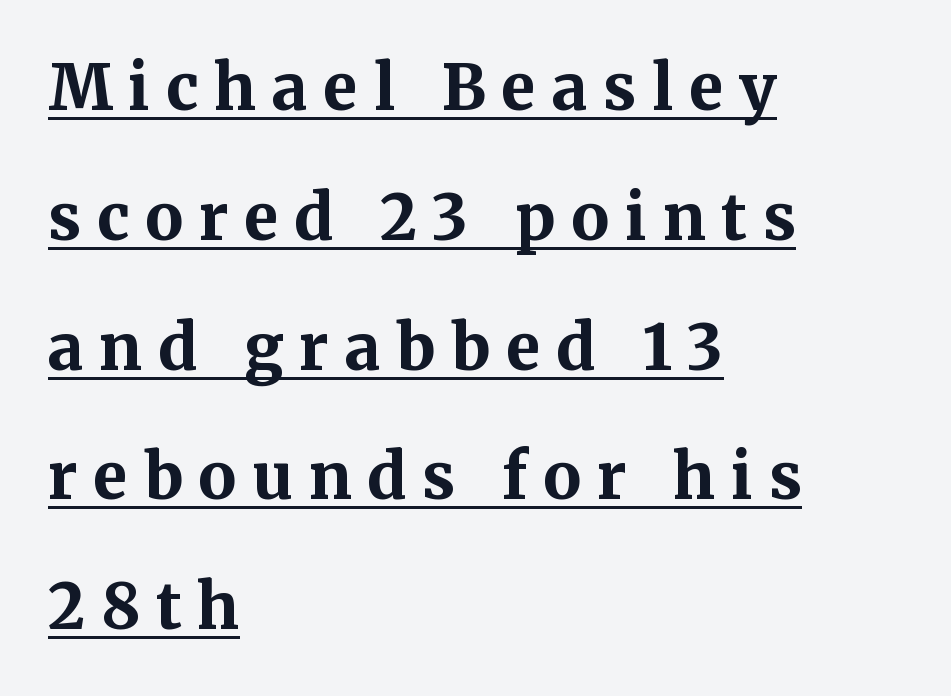
The image shows 63 px bold serif type, upright; set left-aligned, loose line spacing (2.06x), unusually wide letter spacing (+0.25 em), underlined; medium stroke contrast and a medium x-height.
